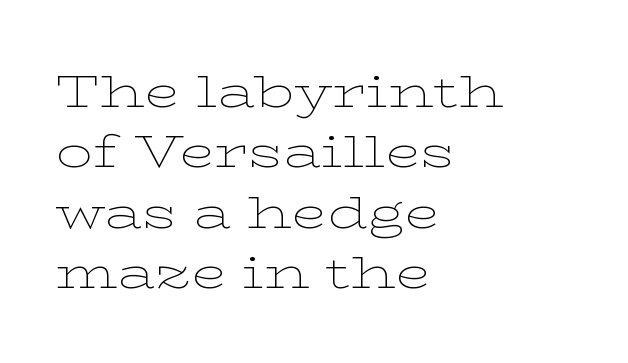
Line beginnings align vertically; line endings do not. The passage shown is typed in a proportional face where columns would drift. Short note: letters normally spaced. Descenders hang freely into open space.
